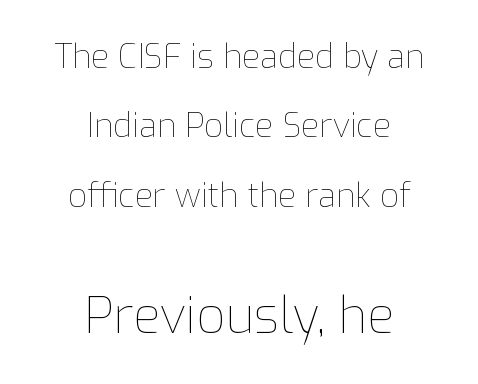
Q: Is the text bold? A: No.
Q: Is the text italic (slanted)? A: No, it is upright.
Q: Is the text underlined? A: No.
Q: How is the paragraph aligned? A: Centered.
Q: Is the spacing between letters normal or unusually wide? A: Normal.
Q: Is the spacing between lines tight, normal or loose? A: Loose.
Q: Which block of text is set in a larger size, the first (top) or the second (bottom)? A: The second (bottom) one.
Q: Width (condensed, normal, or wide)? A: Normal.
Q: Stroke contrast? A: Low.
Q: x-height? A: Medium.
Q: Monospaced? A: No.
